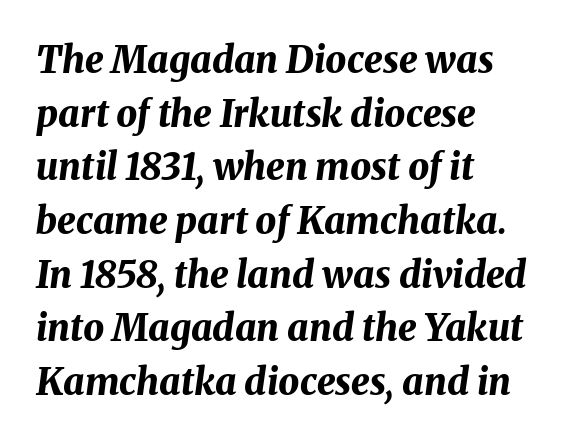
The image shows 37 px bold type, italic (leaning right); set left-aligned, normal line spacing (1.45x), normal letter spacing, not underlined; medium stroke contrast and a medium x-height.
